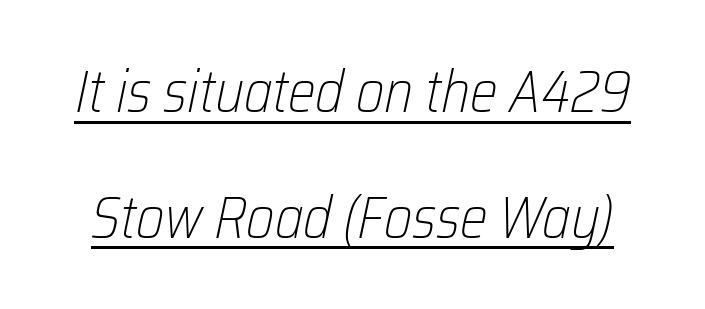
In designer terms, the underline attribute is active on this setting. Summary of vertical rhythm: relaxed, with wide interline spacing. You could not count columns in this text — the font is proportionally spaced. Does extra space separate the letters? No, they use regular spacing. Style check: oblique. The passage shown is not bold in any degree.
